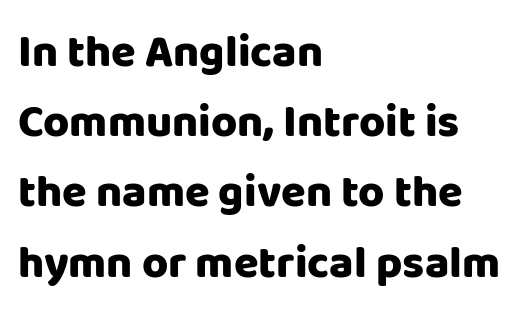
{"serif": "no", "italic": "no", "bold": "yes", "weight": "heavy", "width": "normal", "stroke_contrast": "low", "x_height": "large", "monospaced": "no", "underline": "no", "align": "left", "line_spacing": "normal", "line_spacing_ratio": 1.56, "letter_spacing": "normal", "letter_spacing_em": 0.0, "glyph_px": 45}
